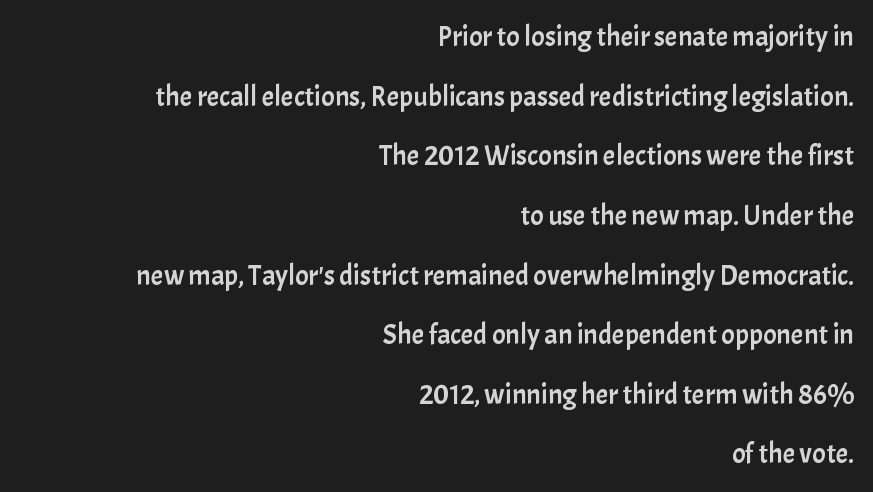
{"serif": "no", "italic": "no", "width": "normal", "stroke_contrast": "low", "x_height": "medium", "monospaced": "no", "underline": "no", "align": "right", "line_spacing": "loose", "line_spacing_ratio": 2.13, "letter_spacing": "normal", "letter_spacing_em": 0.0, "glyph_px": 28}
